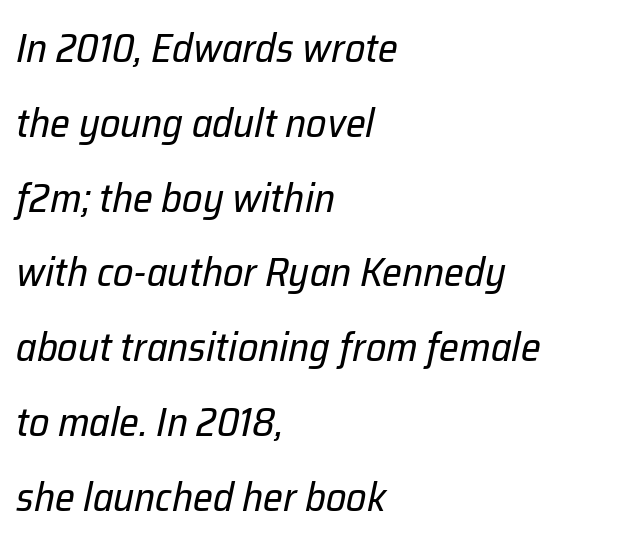
Q: Is the text bold? A: No.
Q: Is the text italic (slanted)? A: Yes, it leans right by about 12 degrees.
Q: Is the text underlined? A: No.
Q: How is the paragraph aligned? A: Left-aligned.
Q: Is the spacing between letters normal or unusually wide? A: Normal.
Q: Width (condensed, normal, or wide)? A: Normal.
Q: Stroke contrast? A: Low.
Q: x-height? A: Medium.
Q: Monospaced? A: No.
